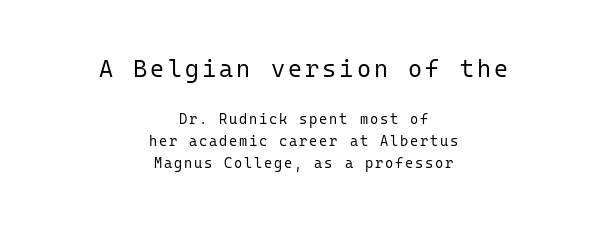
Q: Is the text bold? A: No.
Q: Is the text italic (slanted)? A: No, it is upright.
Q: Is the text underlined? A: No.
Q: How is the paragraph aligned? A: Centered.
Q: Is the spacing between lines tight, normal or loose? A: Normal.
Q: Which block of text is set in a larger size, the first (top) or the second (bottom)? A: The first (top) one.
